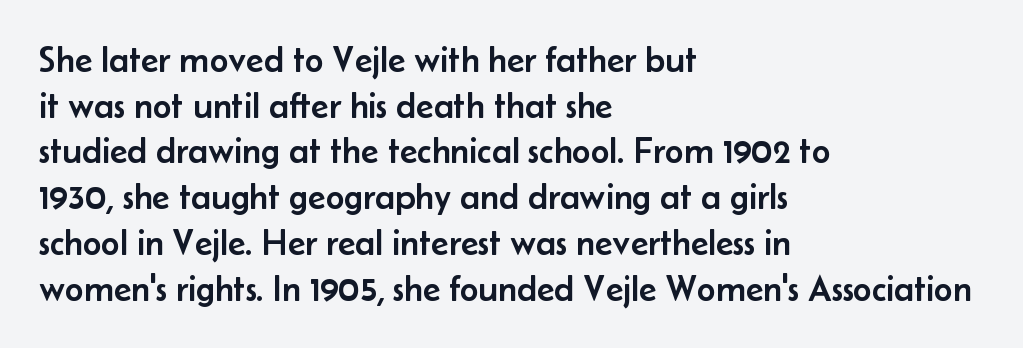
Q: Is the text italic (slanted)? A: No, it is upright.
Q: Is the typeface a serif or a sans-serif typeface? A: Sans-serif.
Q: Is the text underlined? A: No.
Q: How is the paragraph aligned? A: Left-aligned.
Q: Is the spacing between letters normal or unusually wide? A: Normal.
Q: Is the spacing between lines tight, normal or loose? A: Normal.
Q: Width (condensed, normal, or wide)? A: Normal.
Q: Stroke contrast? A: Low.
Q: x-height? A: Small.
Q: Monospaced? A: No.
